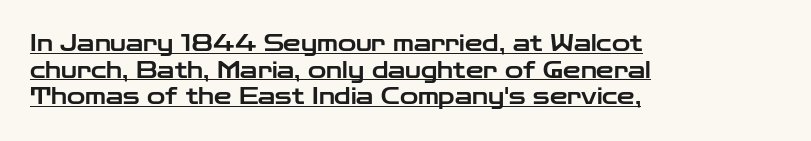
The image shows 22 px text type, upright; set left-aligned, line spacing 1.21x, normal letter spacing, underlined.
